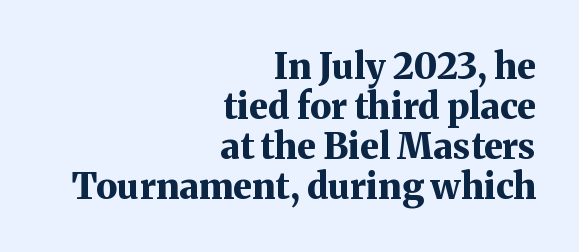
{"serif": "yes", "italic": "no", "bold": "yes", "weight": "bold", "width": "normal", "stroke_contrast": "medium", "x_height": "medium", "monospaced": "no", "underline": "no", "align": "right", "line_spacing": "tight", "line_spacing_ratio": 1.11, "letter_spacing": "normal", "letter_spacing_em": 0.0, "glyph_px": 36}
